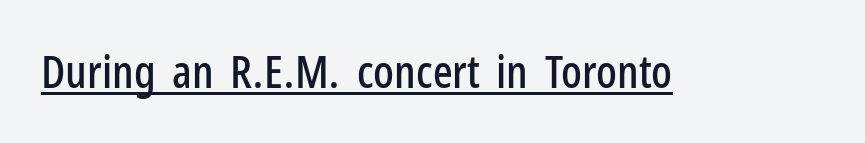
What stands out about the letter spacing? Nothing — it is the standard amount. A roman cut, with each character standing at attention. Underline: present. The font family rendered here belongs to the sans-serif group.
